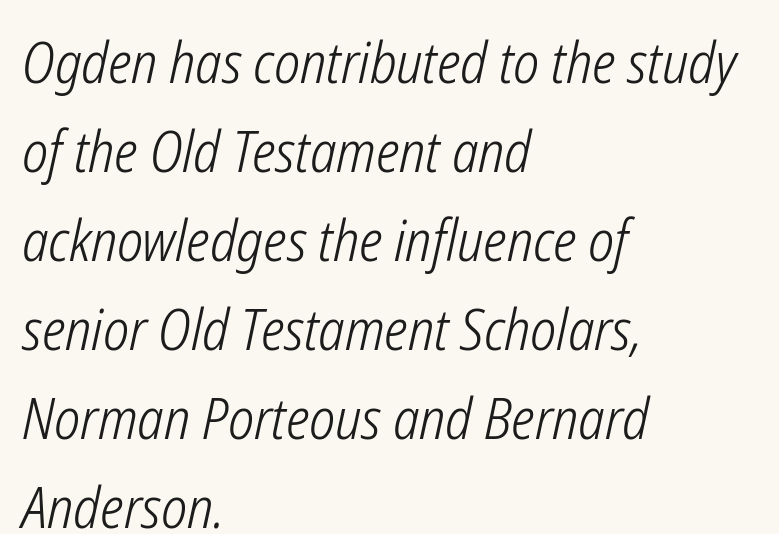
Which margin do the lines hug? The left one — the right edge is uneven. Glyph-to-glyph distance matches everyday printed text. The vertical gap from one line to the next is medium. Style check: oblique. Check the space under the baseline: it is left empty.
